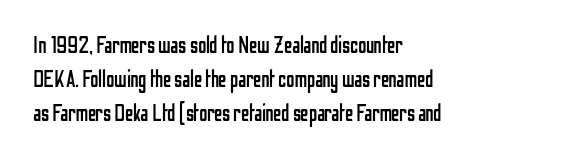
Q: Is the text bold? A: No.
Q: Is the text italic (slanted)? A: No, it is upright.
Q: Is the text underlined? A: No.
Q: How is the paragraph aligned? A: Left-aligned.
Q: Is the spacing between letters normal or unusually wide? A: Normal.
Q: Is the spacing between lines tight, normal or loose? A: Normal.
